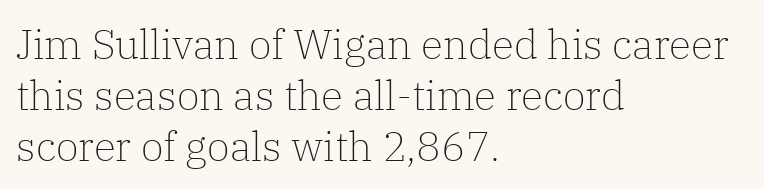
The image shows 41 px light serif type, upright; set left-aligned, line spacing 1.24x, normal letter spacing, not underlined; low stroke contrast and a medium x-height.
